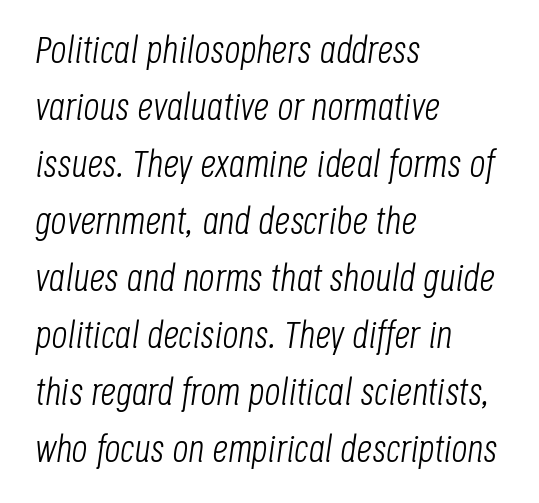
The image shows 39 px light, condensed type, italic (leaning right); set left-aligned, normal line spacing (1.46x), normal letter spacing, not underlined; low stroke contrast and a large x-height.
